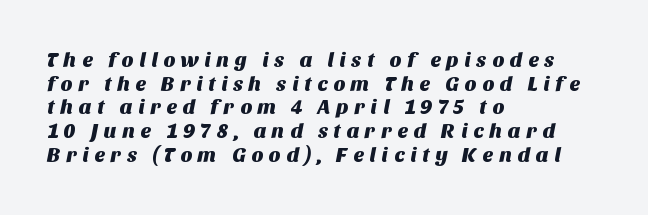
The tracking reads as deliberately expanded to a designer's eye. This sample is left-justified, so line endings fall wherever the words run out. Descenders are the only things crossing below the line. Successive baselines arrive quickly, one right under another.
